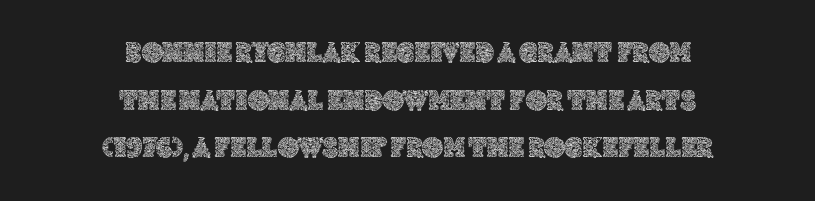
The horizontal fit of the characters is conventional and even. Just letters on the line, the space beneath them empty. If you drew a line through each stem, it would be perfectly vertical. Do the characters align in a grid? No, the font is proportional.
